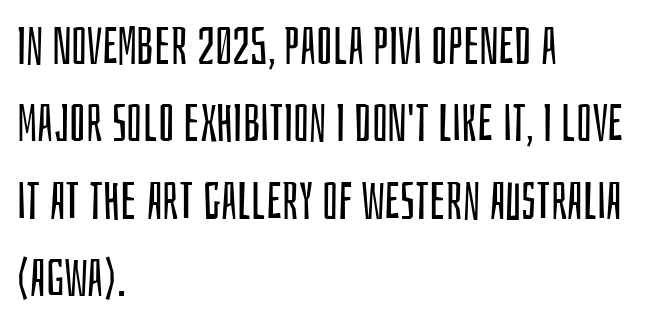
The image shows 52 px regular-weight, condensed sans-serif type, upright; set left-aligned, normal line spacing (1.49x), normal letter spacing, not underlined; low stroke contrast and a large x-height.
